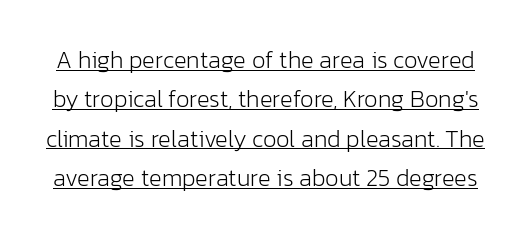
The rendering keeps characters at their native spacing. The designer left line spacing at the default. Vertical stems look standard width or narrower in stroke. This is underlined copy, the kind a proofreader might mark for attention. Vertical strokes here are truly vertical.
